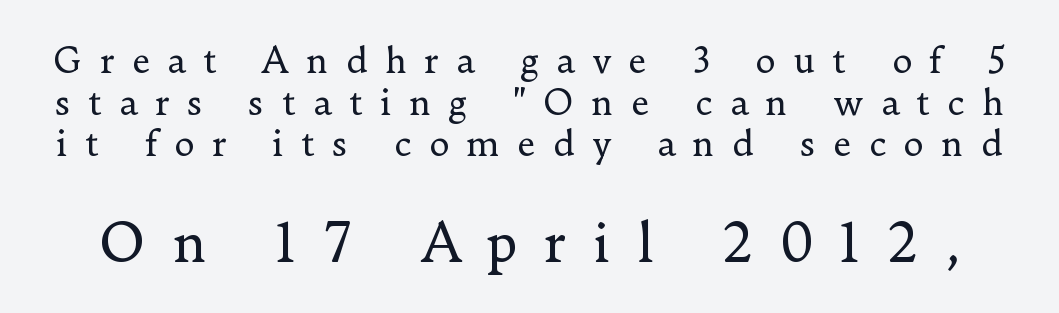
{"serif": "yes", "italic": "no", "bold": "no", "weight": "regular", "width": "normal", "stroke_contrast": "low", "x_height": "small", "monospaced": "no", "underline": "no", "line_spacing_ratio": 1.19, "letter_spacing": "wide", "letter_spacing_em": 0.49, "larger_block": "second", "size_ratio": 1.51, "glyph_px": 53}
